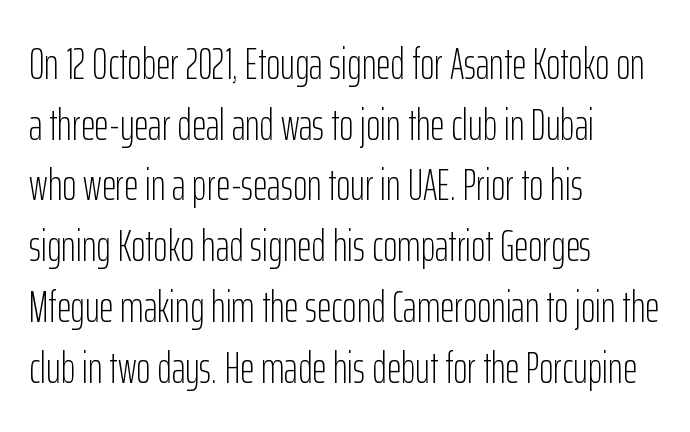
The image shows 44 px light, condensed sans-serif type, upright; set left-aligned, normal line spacing (1.38x), normal letter spacing, not underlined; low stroke contrast and a medium x-height.
